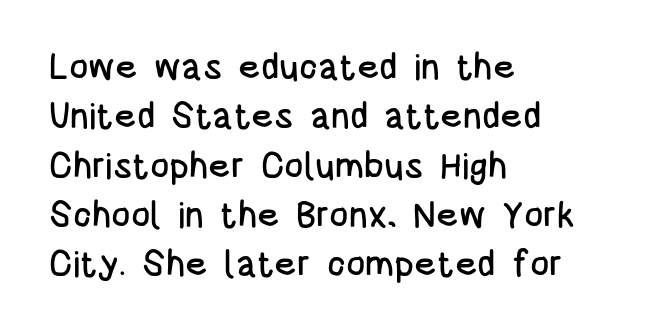
{"serif": "no", "italic": "no", "width": "condensed", "stroke_contrast": "low", "x_height": "large", "monospaced": "no", "underline": "no", "align": "left", "line_spacing": "normal", "line_spacing_ratio": 1.37, "letter_spacing": "normal", "letter_spacing_em": 0.0, "glyph_px": 36}
